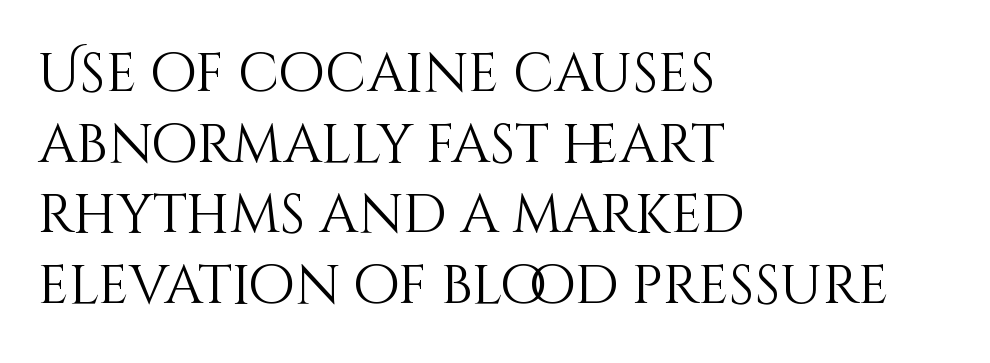
The image shows 54 px light type, upright; set left-aligned, normal line spacing (1.31x), normal letter spacing, not underlined; medium stroke contrast and a large x-height.
